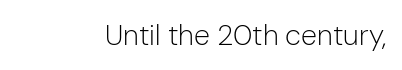
Type without underlining. Are there feet on the stems? There aren't — it's a sans. Spacing verdict: proportional, widths tailored to each character. The letterforms sit shoulder to shoulder at normal distance. The specimen reads as upright at a glance. The strokes carry an ordinary text weight at most.
